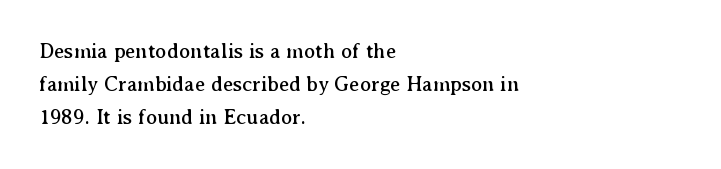
{"italic": "no", "underline": "no", "align": "left", "line_spacing": "normal", "line_spacing_ratio": 1.58, "letter_spacing": "normal", "letter_spacing_em": 0.0, "glyph_px": 21}
